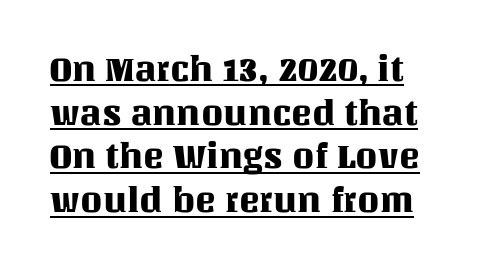
Q: Is the text italic (slanted)? A: No, it is upright.
Q: Is the text underlined? A: Yes.
Q: Is the spacing between letters normal or unusually wide? A: Normal.
Q: Is the spacing between lines tight, normal or loose? A: Normal.
Q: Width (condensed, normal, or wide)? A: Normal.
Q: Stroke contrast? A: Medium.
Q: x-height? A: Large.
Q: Monospaced? A: No.
